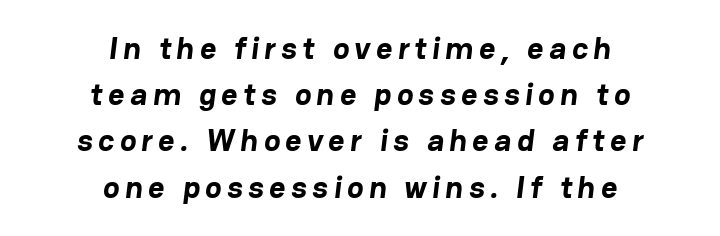
The image shows 31 px bold sans-serif type; set centered, normal line spacing (1.49x), not underlined; low stroke contrast and a medium x-height.
